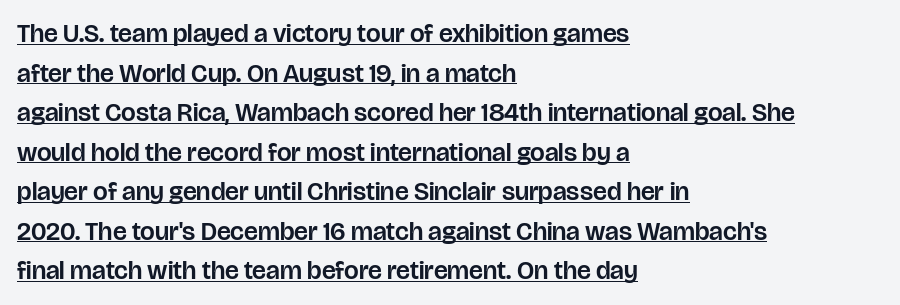
{"italic": "no", "underline": "yes", "align": "left", "line_spacing": "normal", "line_spacing_ratio": 1.52, "letter_spacing": "normal", "letter_spacing_em": 0.0, "glyph_px": 26}
